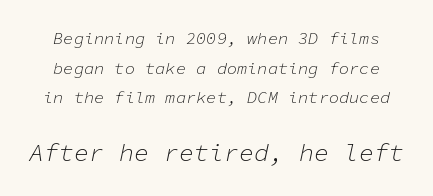
{"italic": "yes", "lean": "right", "slant_degrees": 11, "bold": "no", "underline": "no", "line_spacing_ratio": 1.75, "letter_spacing": "normal", "letter_spacing_em": 0.0, "larger_block": "second", "size_ratio": 1.47, "glyph_px": 25}
